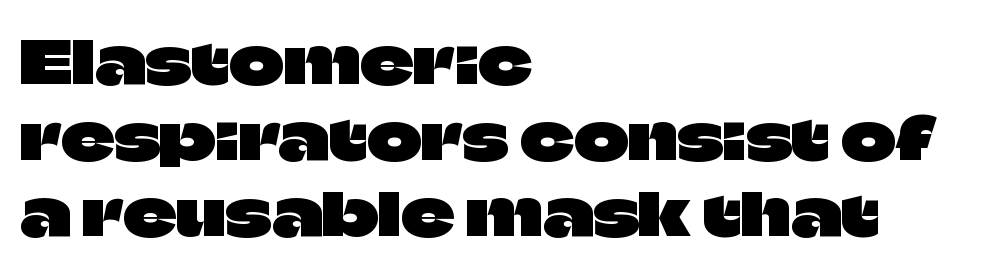
{"serif": "no", "italic": "no", "width": "normal", "stroke_contrast": "low", "x_height": "large", "monospaced": "no", "underline": "no", "align": "left", "line_spacing": "normal", "line_spacing_ratio": 1.29, "letter_spacing": "normal", "letter_spacing_em": 0.0, "glyph_px": 59}
